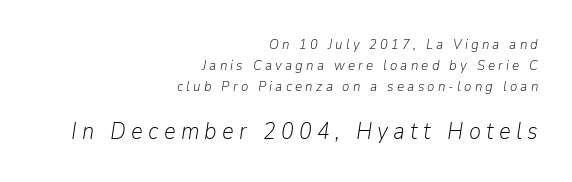
Q: Is the text bold? A: No.
Q: Is the text italic (slanted)? A: Yes, it leans right by about 9 degrees.
Q: Is the text underlined? A: No.
Q: How is the paragraph aligned? A: Right-aligned.
Q: Is the spacing between letters normal or unusually wide? A: Unusually wide.
Q: Is the spacing between lines tight, normal or loose? A: Normal.
Q: Which block of text is set in a larger size, the first (top) or the second (bottom)? A: The second (bottom) one.
